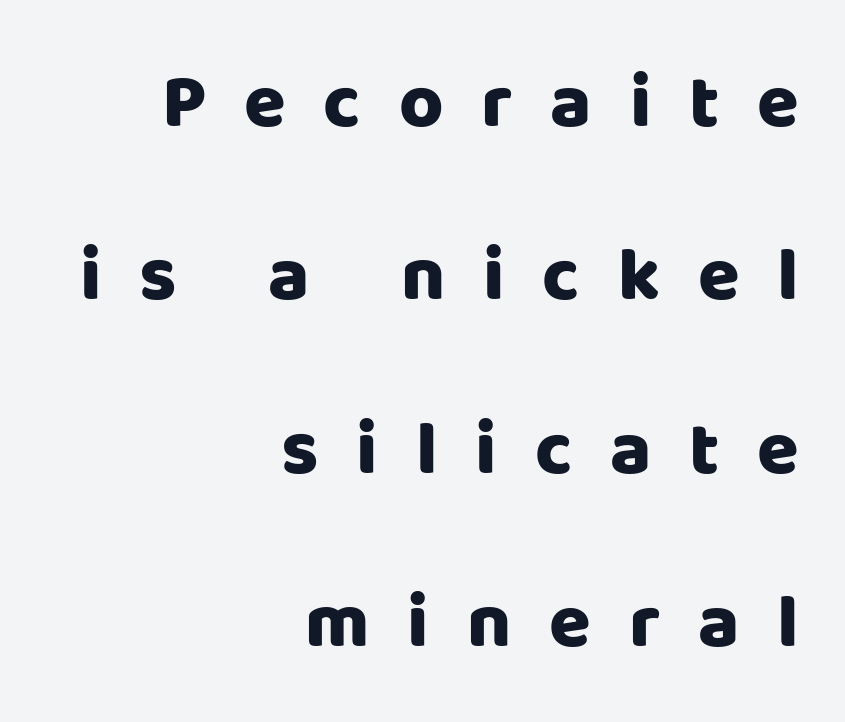
The image shows 76 px heavy sans-serif type, upright; set right-aligned, loose line spacing (2.28x), unusually wide letter spacing (+0.5 em), not underlined; low stroke contrast and a large x-height.
